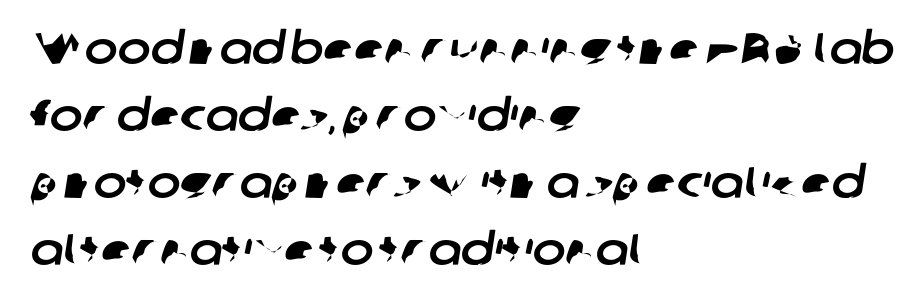
{"serif": "no", "width": "normal", "stroke_contrast": "low", "x_height": "medium", "monospaced": "no", "underline": "no", "align": "left", "line_spacing": "normal", "line_spacing_ratio": 1.52, "letter_spacing": "normal", "letter_spacing_em": 0.0, "glyph_px": 44}
